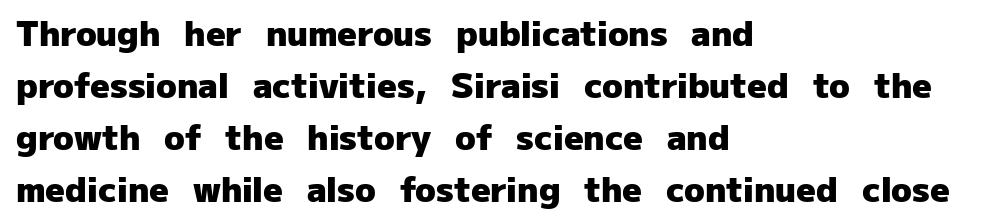
Stroke thickness is high; the sample reads as a true bold. Spacing verdict: proportional, widths tailored to each character. The strip under each line holds only bare page. The type is set solid horizontally, with unmodified tracking.
